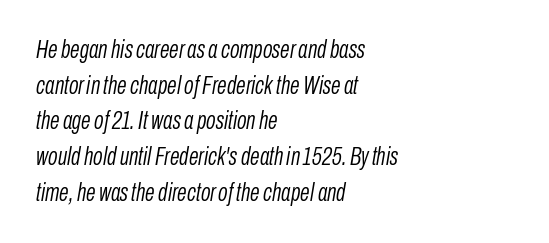
Q: Is the text bold? A: No.
Q: Is the text italic (slanted)? A: Yes, it leans right by about 10 degrees.
Q: Is the text underlined? A: No.
Q: How is the paragraph aligned? A: Left-aligned.
Q: Is the spacing between letters normal or unusually wide? A: Normal.
Q: Is the spacing between lines tight, normal or loose? A: Normal.
